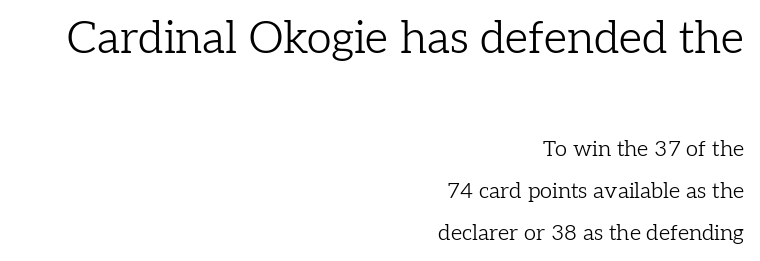
Q: Is the text bold? A: No.
Q: Is the text italic (slanted)? A: No, it is upright.
Q: Is the typeface a serif or a sans-serif typeface? A: Serif.
Q: Is the text underlined? A: No.
Q: How is the paragraph aligned? A: Right-aligned.
Q: Is the spacing between letters normal or unusually wide? A: Normal.
Q: Is the spacing between lines tight, normal or loose? A: Loose.
Q: Which block of text is set in a larger size, the first (top) or the second (bottom)? A: The first (top) one.
Q: Width (condensed, normal, or wide)? A: Normal.
Q: Stroke contrast? A: Low.
Q: x-height? A: Medium.
Q: Monospaced? A: No.
